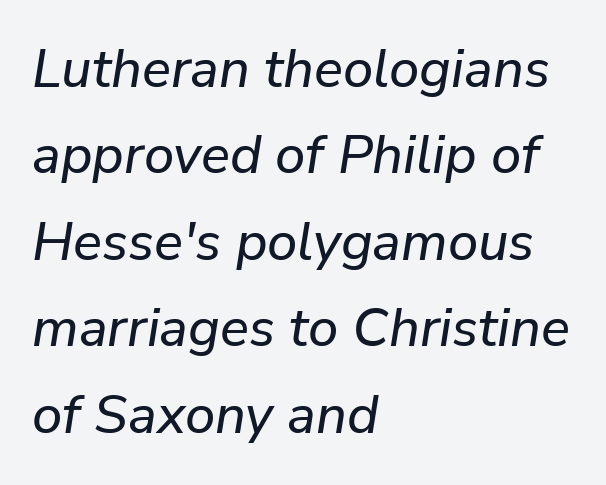
The image shows 54 px text type, italic (leaning right); set left-aligned, normal line spacing (1.6x), normal letter spacing, not underlined; low stroke contrast and a medium x-height.
